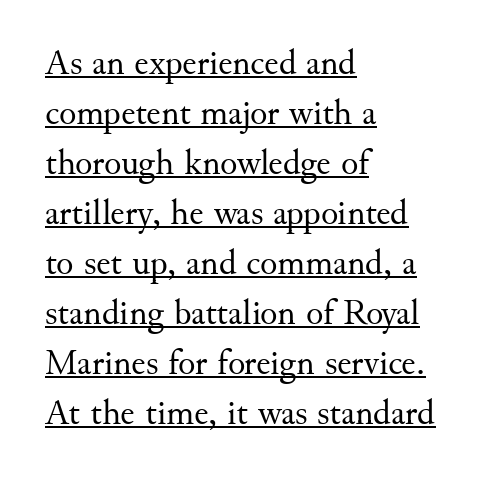
The image shows 36 px regular-weight serif type, upright; set left-aligned, normal line spacing (1.39x), normal letter spacing, underlined; medium stroke contrast and a small x-height.
